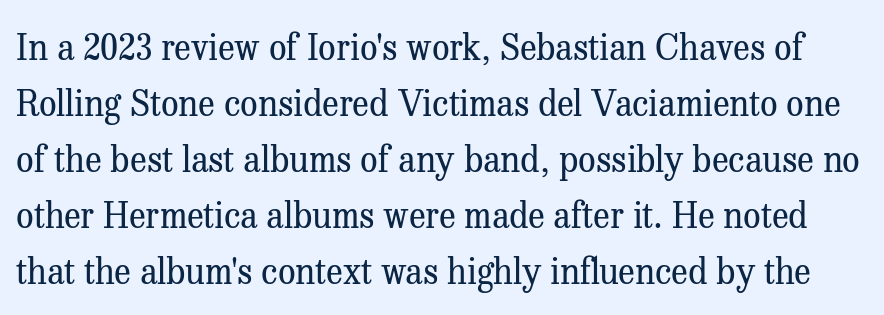
Q: Is the text bold? A: No.
Q: Is the text italic (slanted)? A: No, it is upright.
Q: Is the typeface a serif or a sans-serif typeface? A: Serif.
Q: Is the text underlined? A: No.
Q: Is the spacing between letters normal or unusually wide? A: Normal.
Q: Is the spacing between lines tight, normal or loose? A: Normal.
Q: Width (condensed, normal, or wide)? A: Normal.
Q: Stroke contrast? A: Medium.
Q: x-height? A: Medium.
Q: Monospaced? A: No.
